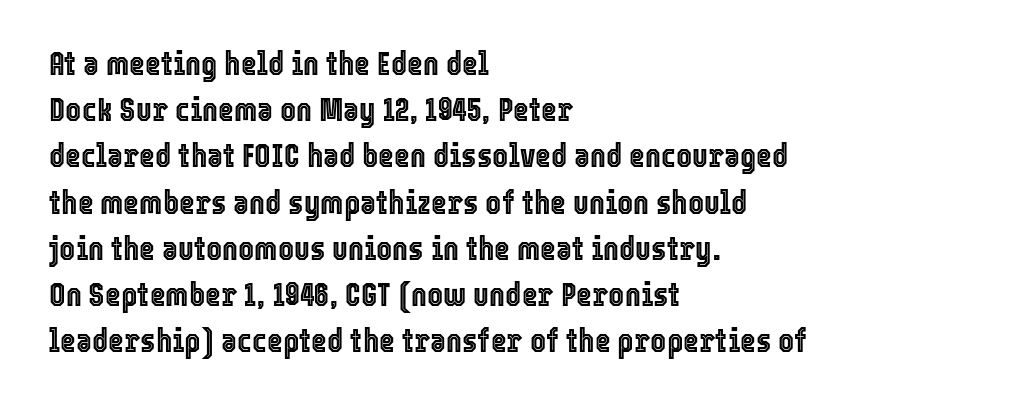
The image shows 34 px condensed type, upright; set left-aligned, normal line spacing (1.36x), normal letter spacing, not underlined; a medium x-height.
